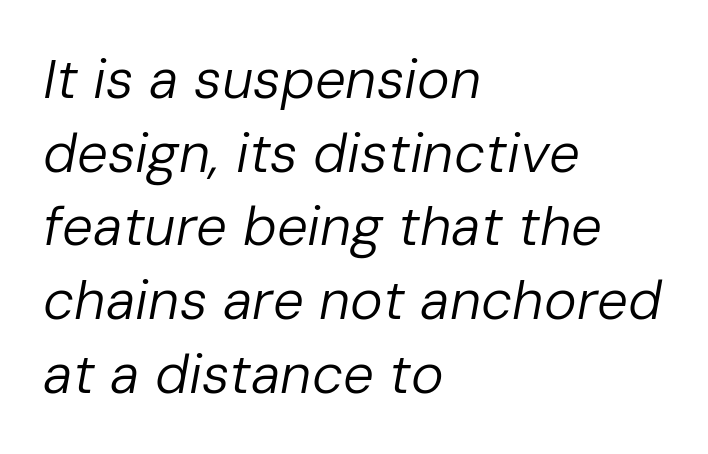
Q: Is the text bold? A: No.
Q: Is the text italic (slanted)? A: Yes, it leans right by about 10 degrees.
Q: Is the text underlined? A: No.
Q: How is the paragraph aligned? A: Left-aligned.
Q: Is the spacing between letters normal or unusually wide? A: Normal.
Q: Is the spacing between lines tight, normal or loose? A: Normal.
Q: Width (condensed, normal, or wide)? A: Normal.
Q: Stroke contrast? A: Low.
Q: x-height? A: Medium.
Q: Monospaced? A: No.
